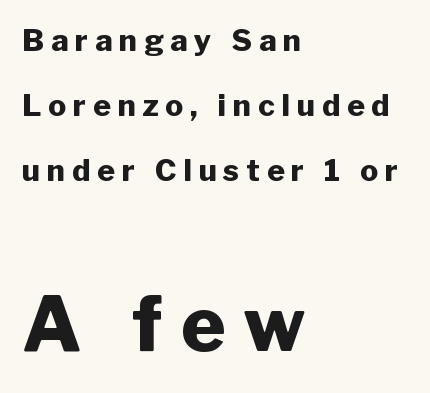
{"serif": "no", "italic": "no", "bold": "yes", "weight": "heavy", "width": "normal", "stroke_contrast": "low", "x_height": "medium", "monospaced": "no", "underline": "no", "align": "left", "line_spacing": "loose", "line_spacing_ratio": 2.16, "letter_spacing": "wide", "letter_spacing_em": 0.23, "larger_block": "second", "size_ratio": 2.53, "glyph_px": 76}
